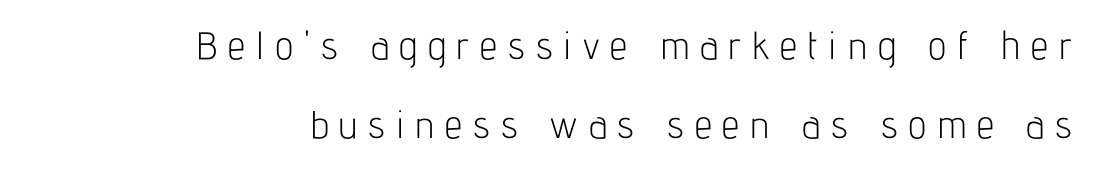
The image shows 39 px light, condensed sans-serif type, upright; set right-aligned, loose line spacing (2.03x), unusually wide letter spacing (+0.28 em), not underlined; low stroke contrast and a medium x-height.
